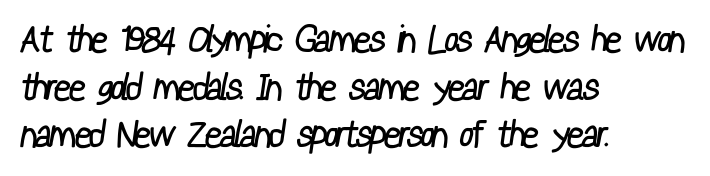
The image shows 37 px regular-weight, condensed sans-serif type; set left-aligned, normal line spacing (1.29x), normal letter spacing, not underlined; low stroke contrast and a medium x-height.
